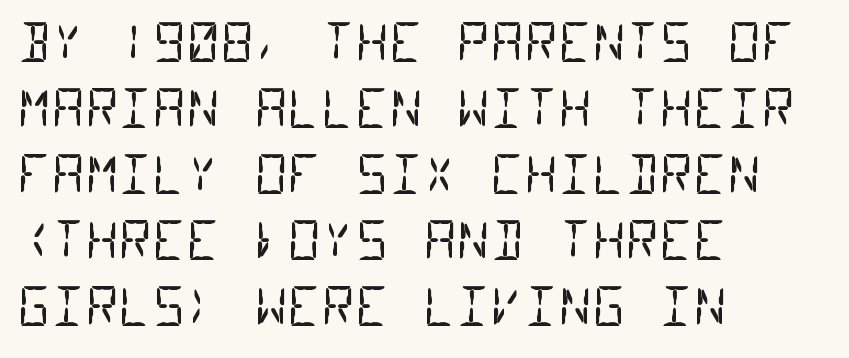
{"serif": "no", "bold": "no", "weight": "regular", "width": "condensed", "stroke_contrast": "low", "x_height": "large", "monospaced": "yes", "underline": "no", "align": "left", "line_spacing": "normal", "line_spacing_ratio": 1.27, "letter_spacing": "normal", "letter_spacing_em": 0.0, "glyph_px": 52}
